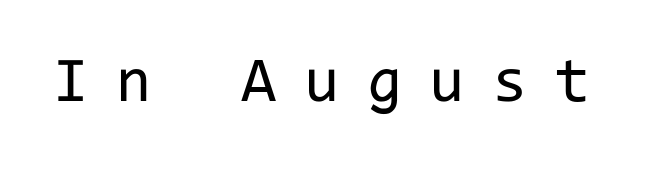
{"serif": "no", "italic": "no", "bold": "no", "weight": "regular", "width": "normal", "stroke_contrast": "low", "x_height": "medium", "monospaced": "yes", "underline": "no", "letter_spacing": "wide", "letter_spacing_em": 0.43, "glyph_px": 64}
